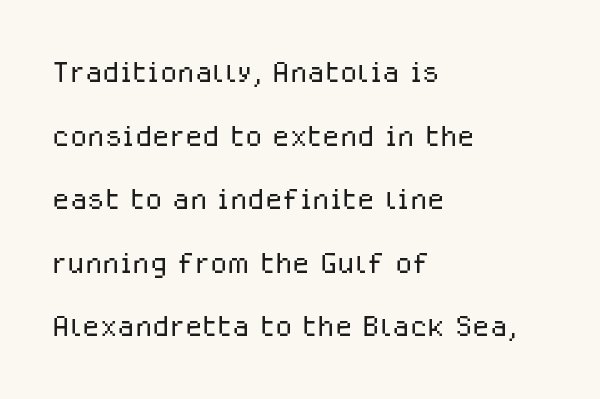
{"serif": "no", "italic": "no", "bold": "no", "weight": "light", "width": "normal", "stroke_contrast": "low", "x_height": "medium", "monospaced": "no", "underline": "no", "align": "left", "line_spacing": "normal", "line_spacing_ratio": 1.59, "letter_spacing": "normal", "letter_spacing_em": 0.0, "glyph_px": 40}
